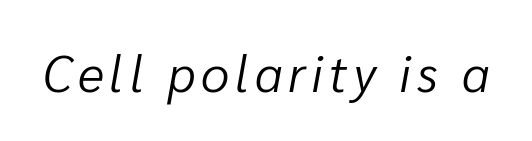
Q: Is the text bold? A: No.
Q: Is the text italic (slanted)? A: Yes, it leans right by about 10 degrees.
Q: Is the text underlined? A: No.
Q: Width (condensed, normal, or wide)? A: Normal.
Q: Stroke contrast? A: Low.
Q: x-height? A: Medium.
Q: Monospaced? A: No.
